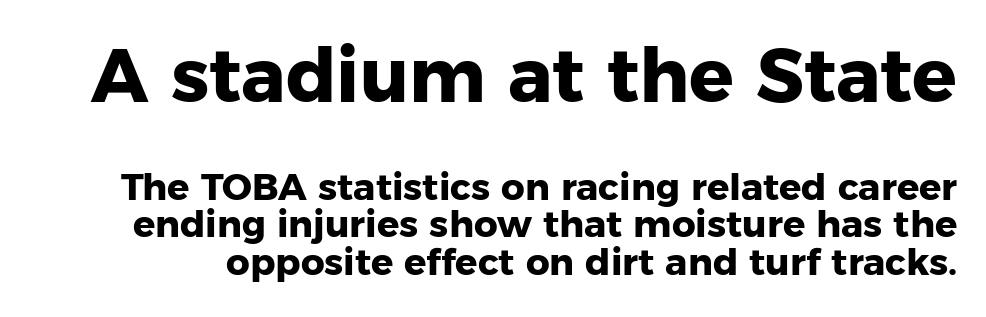
The passage shown is typed in a proportional face where columns would drift. These lines huddle together more closely than default settings would place them. Look at the stroke-to-counter ratio: heavy, a bold. Rendered with straight, roman letterforms. The baseline area is clear. Students, note that the glyphs here touch the page at normal intervals.
